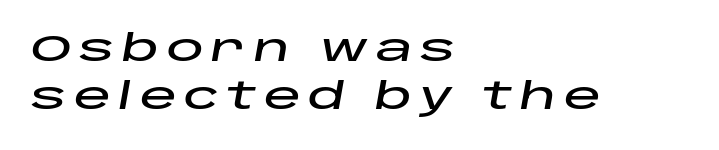
Q: Is the text italic (slanted)? A: Yes, it leans right by about 10 degrees.
Q: Is the text underlined? A: No.
Q: How is the paragraph aligned? A: Left-aligned.
Q: Is the spacing between letters normal or unusually wide? A: Unusually wide.
Q: Is the spacing between lines tight, normal or loose? A: Normal.
Q: Width (condensed, normal, or wide)? A: Wide.
Q: Stroke contrast? A: Low.
Q: x-height? A: Large.
Q: Monospaced? A: No.
